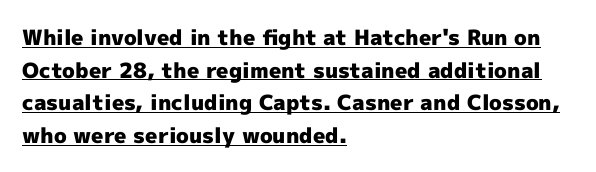
The image shows 21 px bold type, upright; set left-aligned, normal line spacing (1.55x), normal letter spacing, underlined.
